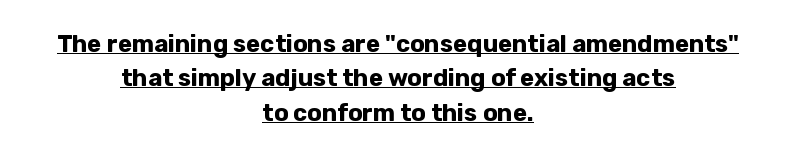
Q: Is the text bold? A: Yes.
Q: Is the text italic (slanted)? A: No, it is upright.
Q: Is the text underlined? A: Yes.
Q: How is the paragraph aligned? A: Centered.
Q: Is the spacing between letters normal or unusually wide? A: Normal.
Q: Is the spacing between lines tight, normal or loose? A: Normal.
